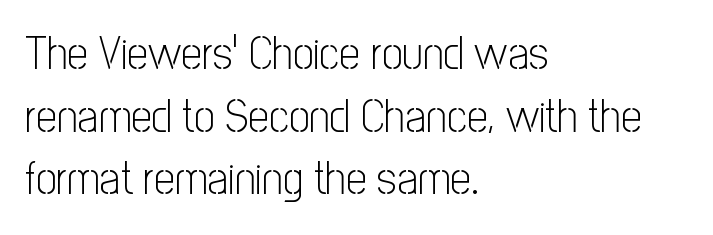
Q: Is the text bold? A: No.
Q: Is the text italic (slanted)? A: No, it is upright.
Q: Is the typeface a serif or a sans-serif typeface? A: Sans-serif.
Q: Is the text underlined? A: No.
Q: How is the paragraph aligned? A: Left-aligned.
Q: Is the spacing between letters normal or unusually wide? A: Normal.
Q: Is the spacing between lines tight, normal or loose? A: Normal.
Q: Width (condensed, normal, or wide)? A: Condensed.
Q: Stroke contrast? A: Low.
Q: x-height? A: Medium.
Q: Monospaced? A: No.
